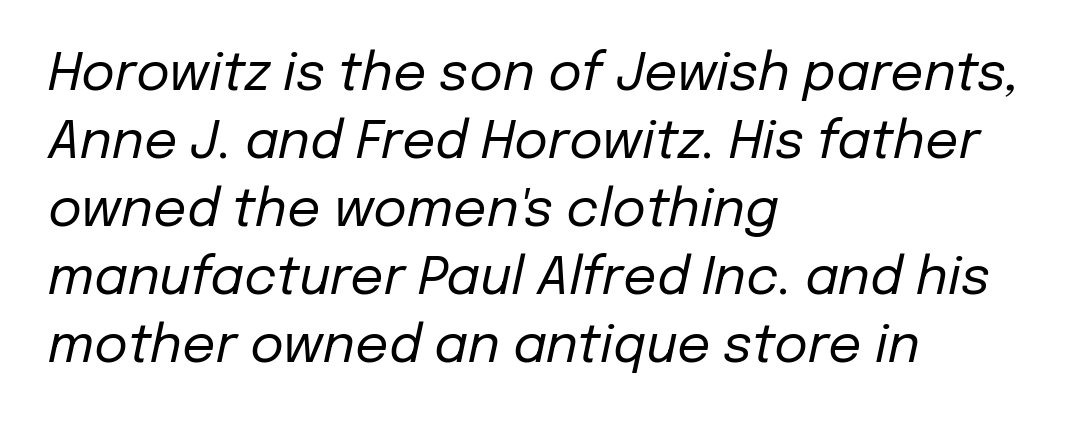
Q: Is the text bold? A: No.
Q: Is the text italic (slanted)? A: Yes, it leans right by about 12 degrees.
Q: Is the text underlined? A: No.
Q: How is the paragraph aligned? A: Left-aligned.
Q: Is the spacing between letters normal or unusually wide? A: Normal.
Q: Is the spacing between lines tight, normal or loose? A: Normal.
Q: Width (condensed, normal, or wide)? A: Normal.
Q: Stroke contrast? A: Low.
Q: x-height? A: Medium.
Q: Monospaced? A: No.
